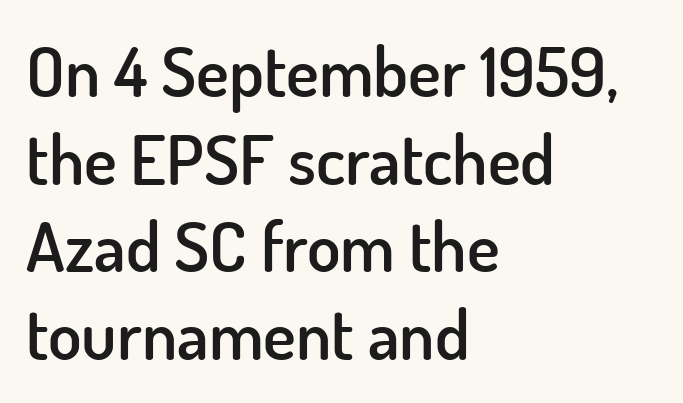
The space beneath each line is pristine and unruled. How would I describe the line gaps? Plain and ordinary. Looks like regular typesetting: each glyph gets only the width it needs. On the weight axis this lands at semibold, roughly 600. Standard letterfit; no display-style spreading of the glyphs. The setting favours the left margin, as ordinary paragraphs usually do.
